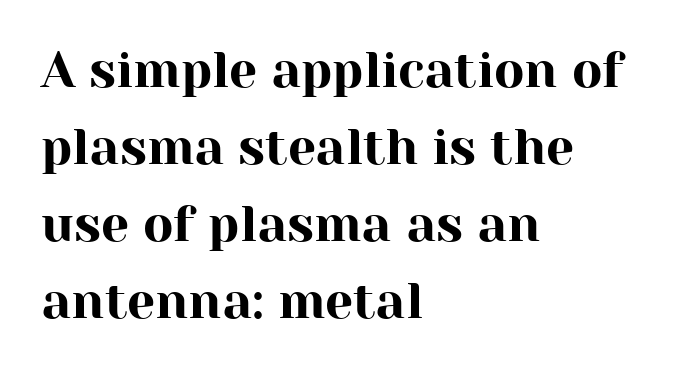
This block has exactly the height ordinary leading produces. Here the designer chose a conventional face with non-uniform glyph widths. Plain, unruled lines of type. You could call the tracking neutral — neither tight nor loose. This rendering uses left alignment, leaving the right contour irregular. Quick note: not italic, upright.
